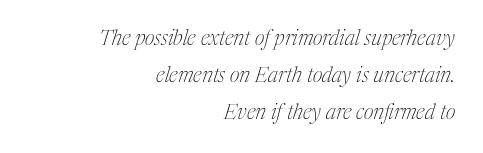
{"italic": "yes", "lean": "right", "slant_degrees": 17, "bold": "no", "underline": "no", "align": "right", "line_spacing_ratio": 1.77, "letter_spacing": "normal", "letter_spacing_em": 0.0, "glyph_px": 21}
